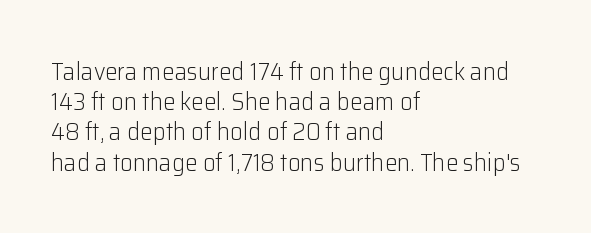
In terms of posture, this sample is upright. The rendering keeps characters at their native spacing. Caption: face not bold, strokes unweighted. The string is rendered with underlining switched off. Horizontal alignment here is leftward, the default for most running prose.
